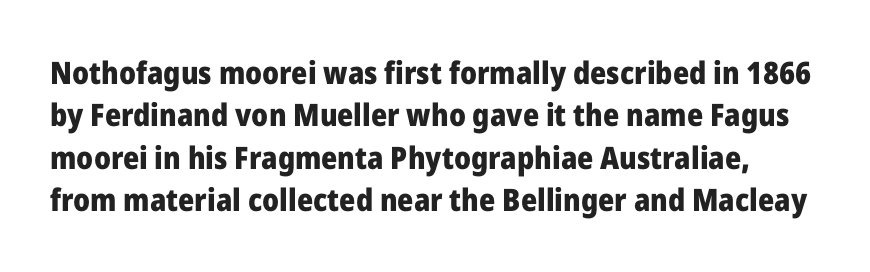
{"serif": "no", "italic": "no", "bold": "yes", "weight": "heavy", "width": "normal", "stroke_contrast": "low", "x_height": "medium", "monospaced": "no", "underline": "no", "line_spacing": "normal", "line_spacing_ratio": 1.37, "letter_spacing": "normal", "letter_spacing_em": 0.0, "glyph_px": 31}
